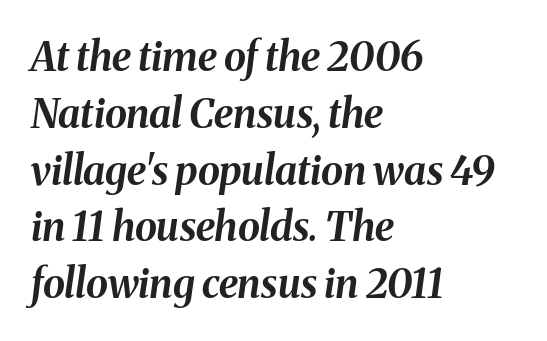
Q: Is the text bold? A: Yes.
Q: Is the text italic (slanted)? A: Yes, it leans right by about 8 degrees.
Q: Is the text underlined? A: No.
Q: How is the paragraph aligned? A: Left-aligned.
Q: Is the spacing between letters normal or unusually wide? A: Normal.
Q: Is the spacing between lines tight, normal or loose? A: Normal.
Q: Width (condensed, normal, or wide)? A: Normal.
Q: Stroke contrast? A: Medium.
Q: x-height? A: Medium.
Q: Monospaced? A: No.
